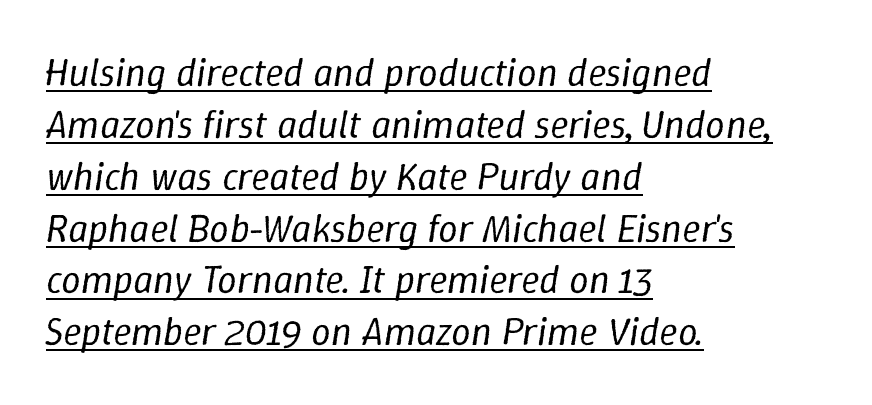
The image shows 39 px regular-weight type, italic (leaning right); set left-aligned, normal line spacing (1.33x), normal letter spacing, underlined; low stroke contrast and a medium x-height.
